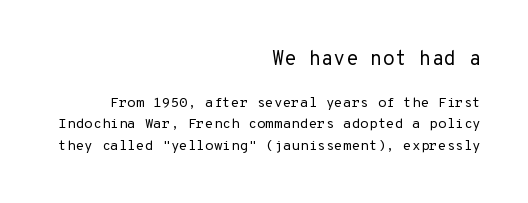
Bigger letters appear in the top chunk; the bottom chunk is reduced. Typeset ragged left — the right edge is the straight one. The letters stand upright; this is a roman face. Just letters on the line, the space beneath them empty.
